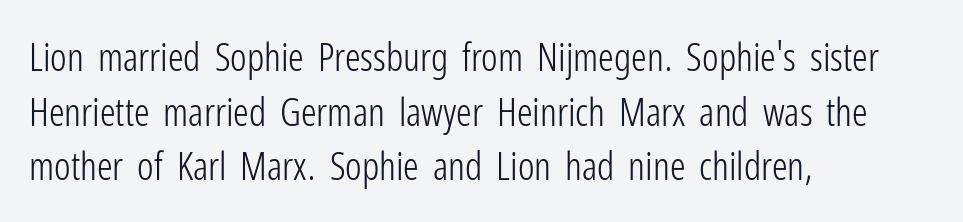
The image shows 39 px light, condensed sans-serif type, upright; set left-aligned, normal line spacing (1.4x), normal letter spacing, not underlined; low stroke contrast and a medium x-height.
